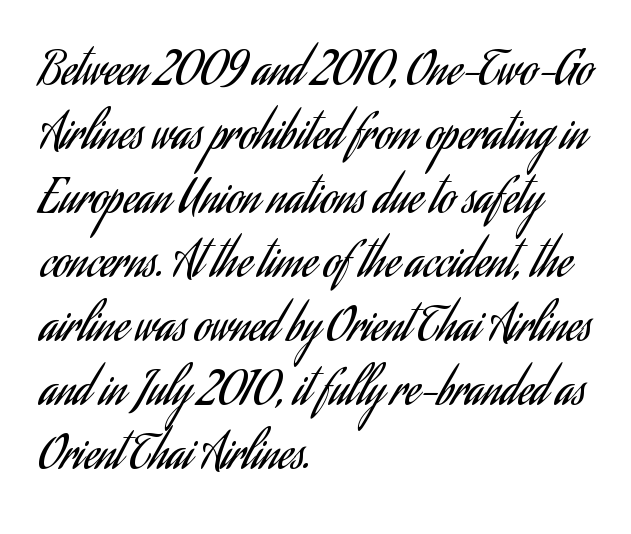
Q: Is the text bold? A: No.
Q: Is the text italic (slanted)? A: Yes.
Q: Is the typeface a serif or a sans-serif typeface? A: Sans-serif.
Q: Is the text underlined? A: No.
Q: How is the paragraph aligned? A: Left-aligned.
Q: Is the spacing between letters normal or unusually wide? A: Normal.
Q: Is the spacing between lines tight, normal or loose? A: Normal.
Q: Width (condensed, normal, or wide)? A: Condensed.
Q: Stroke contrast? A: Low.
Q: x-height? A: Small.
Q: Monospaced? A: No.
